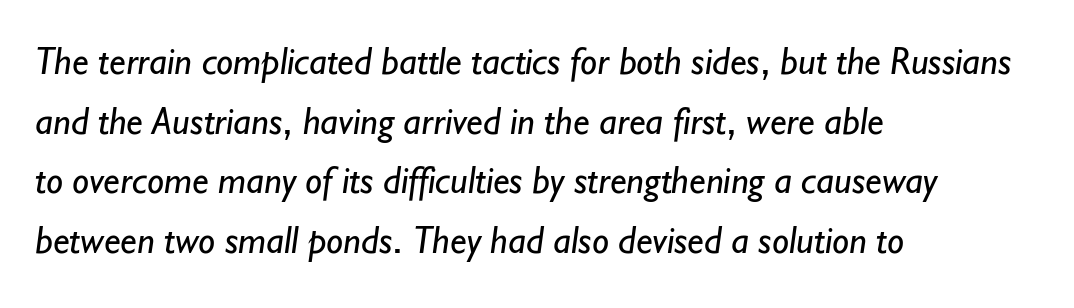
The gaps between neighbouring characters are ordinary and unremarkable. The cut favours lightness, reaching ordinary text weight at its darkest. This sample uses a sans-serif face. The passage shown is typed in a proportional face where columns would drift.
